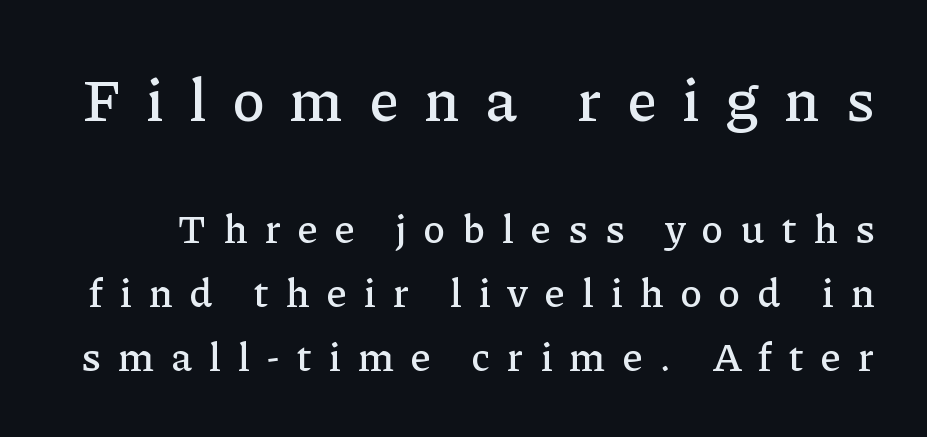
Q: Is the text italic (slanted)? A: No, it is upright.
Q: Is the typeface a serif or a sans-serif typeface? A: Serif.
Q: Is the text underlined? A: No.
Q: Is the spacing between letters normal or unusually wide? A: Unusually wide.
Q: Is the spacing between lines tight, normal or loose? A: Normal.
Q: Which block of text is set in a larger size, the first (top) or the second (bottom)? A: The first (top) one.
Q: Width (condensed, normal, or wide)? A: Normal.
Q: Stroke contrast? A: Low.
Q: x-height? A: Medium.
Q: Monospaced? A: No.
